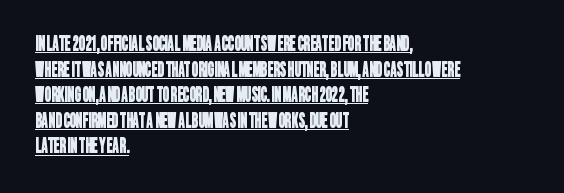
{"underline": "yes", "align": "left", "line_spacing": "normal", "line_spacing_ratio": 1.28, "letter_spacing": "normal", "letter_spacing_em": 0.0, "glyph_px": 20}
